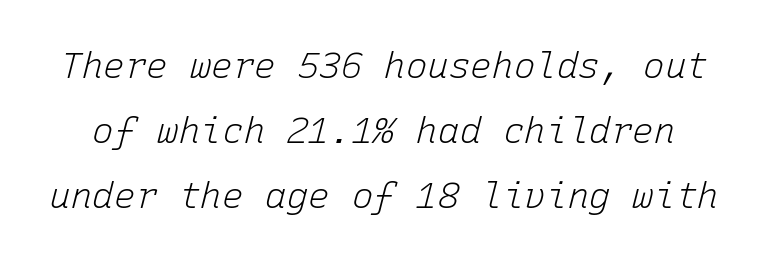
Q: Is the text bold? A: No.
Q: Is the text italic (slanted)? A: Yes, it leans right by about 15 degrees.
Q: Is the text underlined? A: No.
Q: Is the spacing between letters normal or unusually wide? A: Normal.
Q: Width (condensed, normal, or wide)? A: Normal.
Q: Stroke contrast? A: Low.
Q: x-height? A: Medium.
Q: Monospaced? A: Yes.
